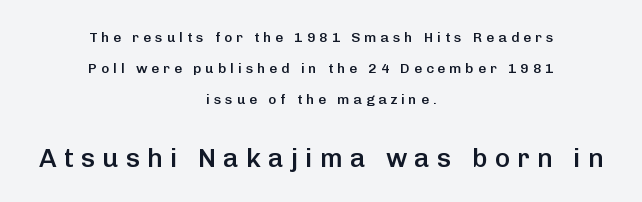
{"italic": "no", "bold": "semi", "underline": "no", "align": "center", "line_spacing": "loose", "line_spacing_ratio": 2.21, "letter_spacing": "wide", "letter_spacing_em": 0.28, "larger_block": "second", "size_ratio": 1.86, "glyph_px": 26}
